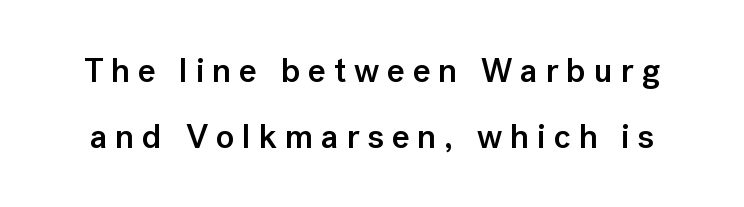
The tracking jumps out immediately: characters are airy and widely separated. Emphasis by weight is partial: semibold. You can tell it's not italic because the verticals are truly vertical. I'd call this a sans setting — the letters go barefoot.
